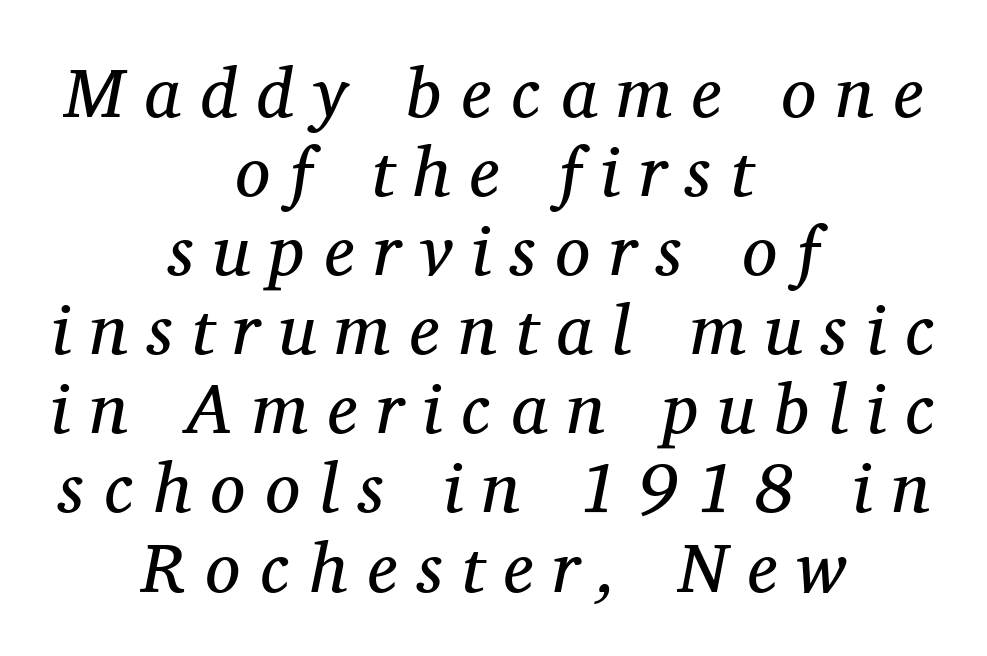
The designer went with a serif here, giving each stem small feet. Quick note: interline space is minimal. Loose tracking; the words dissolve into strings of separated letters. Decoration check: the copy has no underline.
